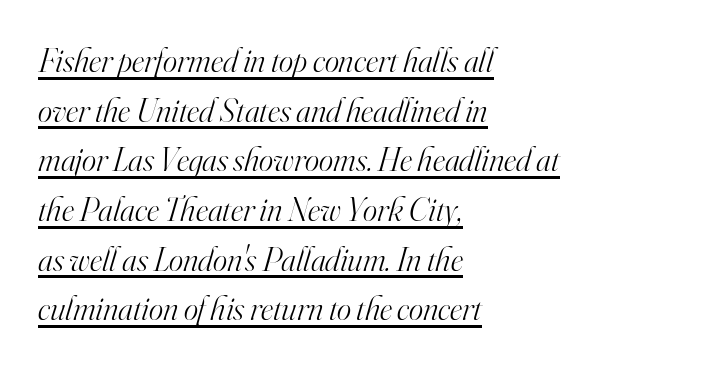
{"serif": "yes", "italic": "yes", "lean": "right", "slant_degrees": 16, "bold": "no", "weight": "light", "width": "normal", "stroke_contrast": "high", "x_height": "small", "monospaced": "no", "underline": "yes", "align": "left", "line_spacing": "normal", "line_spacing_ratio": 1.46, "letter_spacing": "normal", "letter_spacing_em": 0.0, "glyph_px": 34}
